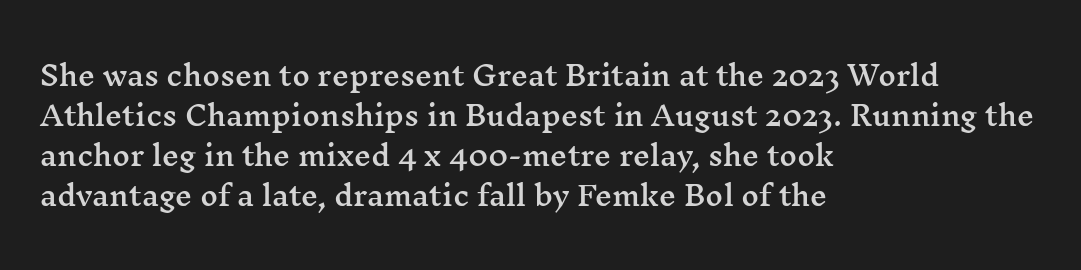
{"italic": "no", "underline": "no", "align": "left", "line_spacing": "normal", "line_spacing_ratio": 1.48, "letter_spacing": "normal", "letter_spacing_em": 0.0, "glyph_px": 27}
